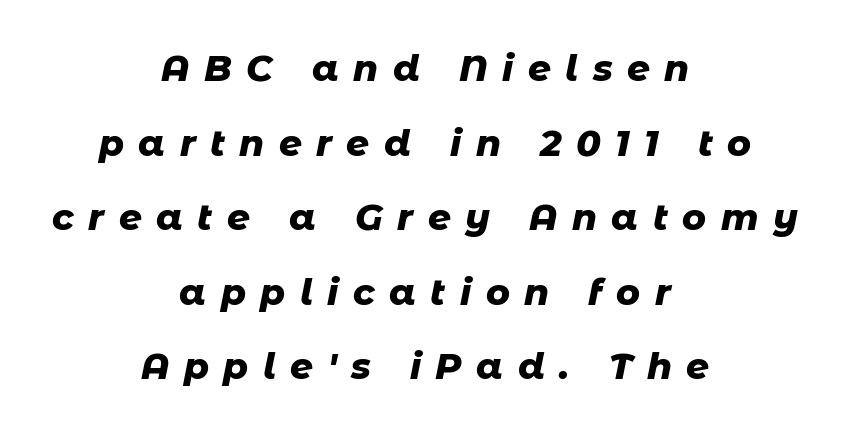
The image shows 36 px heavy type, italic (leaning right); set centered, loose line spacing (2.07x), unusually wide letter spacing (+0.4 em), not underlined; low stroke contrast and a medium x-height.
